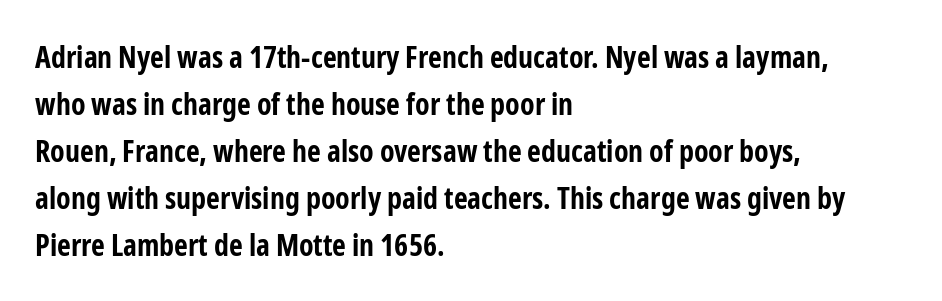
The image shows 30 px bold, condensed sans-serif type, upright; set left-aligned, normal line spacing (1.57x), normal letter spacing, not underlined; low stroke contrast and a medium x-height.
